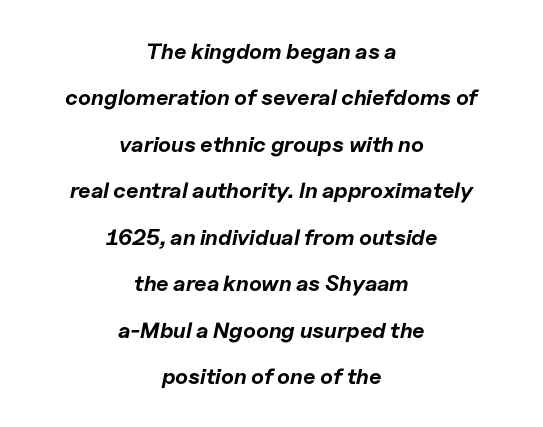
Emphasis by weight is at full strength: bold. This sample uses plain, unmodified letter spacing. The area under the type is left untouched. One-word summary of the alignment: center. Horizontal bands of white between lines are thick stripes.
